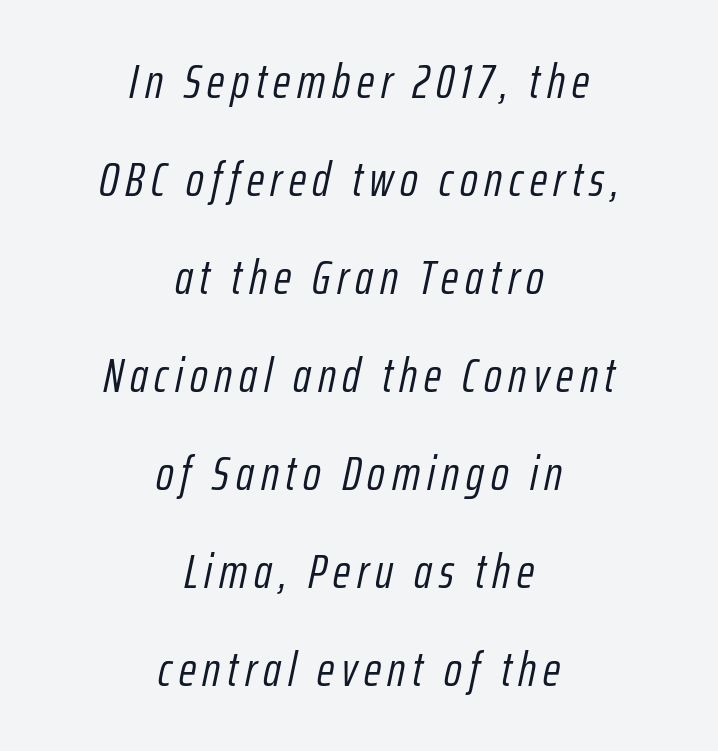
The image shows 48 px light, condensed type, italic (leaning right); set centered, loose line spacing (2.04x), not underlined; low stroke contrast and a medium x-height.
